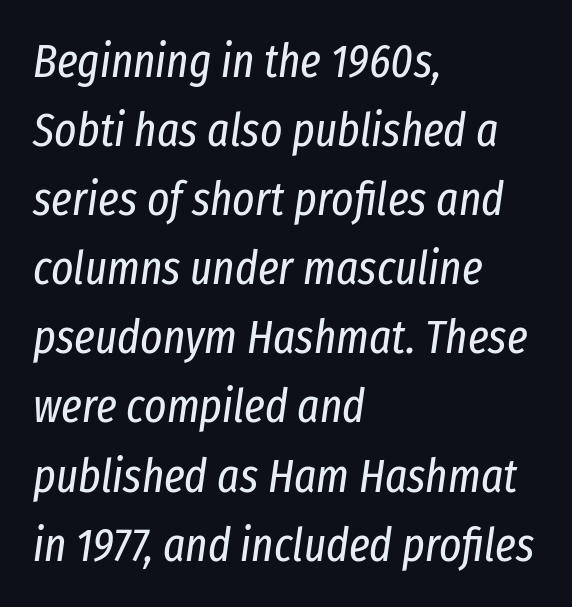
The passage shown leans; its letterforms are oblique. The area under the type is left untouched. The letters look calm and open, with moderate or lighter stems. Line spacing here is normal. The letters advance in unequal steps, a hallmark of proportional type.
